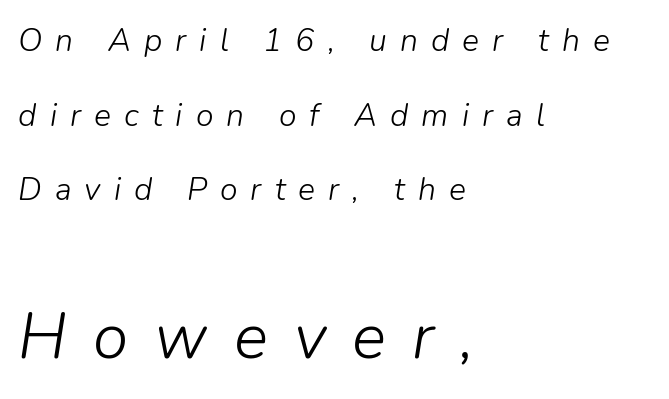
{"italic": "yes", "lean": "right", "slant_degrees": 9, "bold": "no", "weight": "light", "width": "normal", "stroke_contrast": "low", "x_height": "medium", "monospaced": "no", "underline": "no", "align": "left", "line_spacing": "loose", "line_spacing_ratio": 2.33, "letter_spacing": "wide", "letter_spacing_em": 0.41, "larger_block": "second", "size_ratio": 2.0, "glyph_px": 64}
